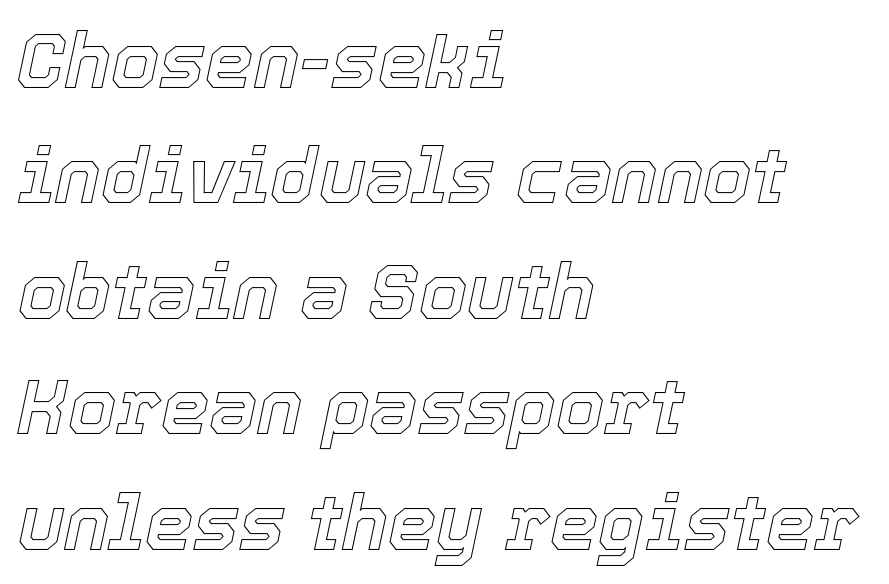
The image shows 77 px text type, italic (leaning right); set left-aligned, normal line spacing (1.5x), normal letter spacing, not underlined; a medium x-height.
